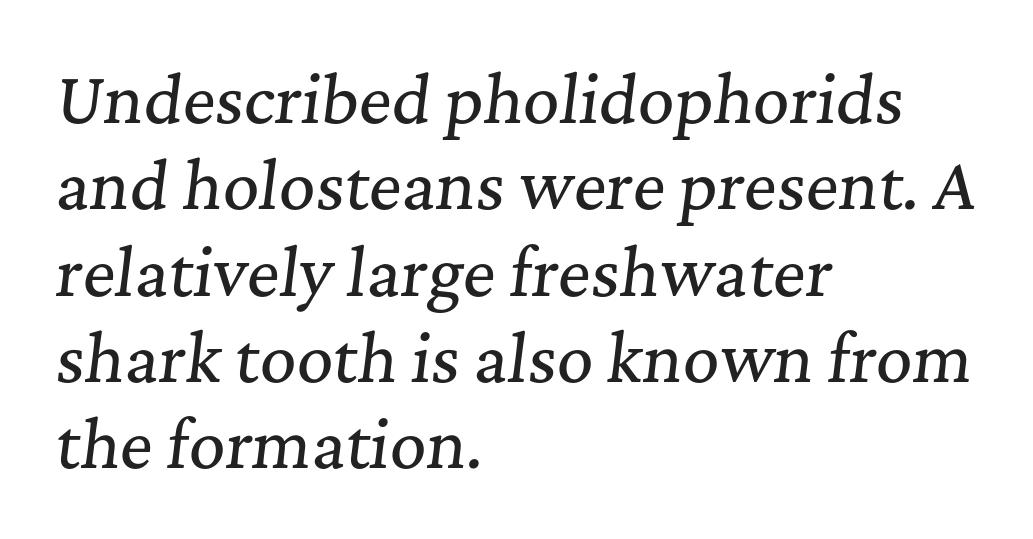
{"serif": "yes", "italic": "yes", "lean": "right", "slant_degrees": 7, "width": "normal", "stroke_contrast": "medium", "x_height": "medium", "monospaced": "no", "underline": "no", "align": "left", "line_spacing": "normal", "line_spacing_ratio": 1.37, "letter_spacing": "normal", "letter_spacing_em": 0.0, "glyph_px": 63}
